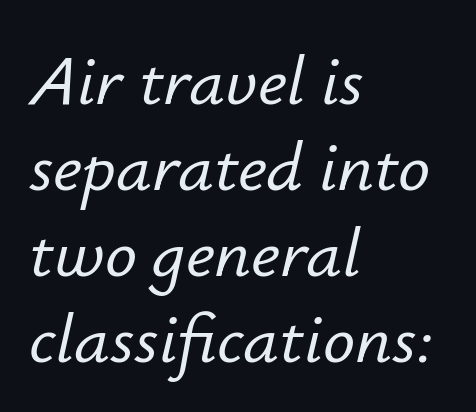
{"italic": "yes", "lean": "right", "slant_degrees": 12, "width": "normal", "stroke_contrast": "low", "x_height": "small", "monospaced": "no", "underline": "no", "align": "left", "line_spacing_ratio": 1.21, "letter_spacing": "normal", "letter_spacing_em": 0.0, "glyph_px": 71}
